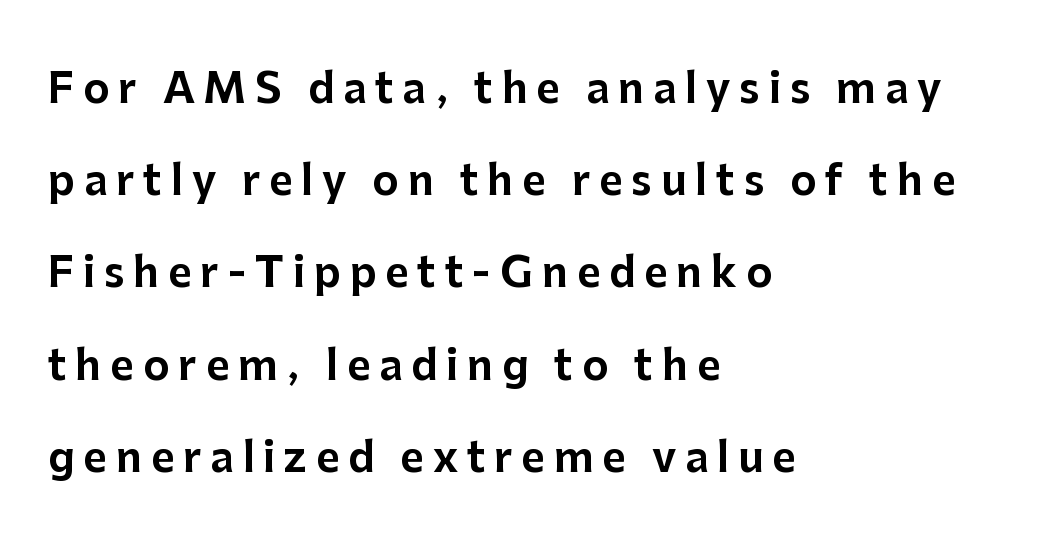
Q: Is the text italic (slanted)? A: No, it is upright.
Q: Is the typeface a serif or a sans-serif typeface? A: Sans-serif.
Q: Is the text underlined? A: No.
Q: How is the paragraph aligned? A: Left-aligned.
Q: Is the spacing between letters normal or unusually wide? A: Unusually wide.
Q: Is the spacing between lines tight, normal or loose? A: Loose.
Q: Width (condensed, normal, or wide)? A: Normal.
Q: Stroke contrast? A: Low.
Q: x-height? A: Medium.
Q: Monospaced? A: No.
